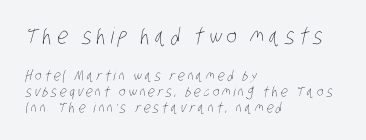
Compared with a typical body face, this is equally light or lighter still. Observe the wide spacing: letters keep a clear distance from each other. Casual observation: everything's shoved over to the left. Honestly, there is no underline to notice here at all. Whoever set this made the first block the dominant, larger element. The leading is snug, giving the passage a crowded texture.
